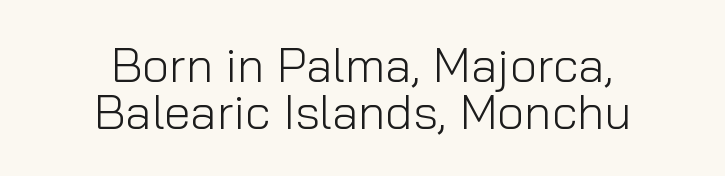
Caption: face not bold, strokes unweighted. Serif or sans? Sans — the stroke terminals are bare. Default kerning and tracking; the words read as compact shapes. The baseline area is clear.
